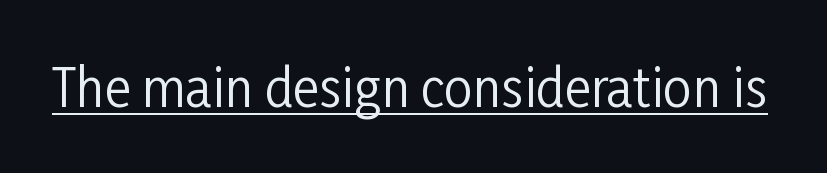
{"serif": "no", "italic": "no", "bold": "no", "weight": "regular", "width": "condensed", "stroke_contrast": "low", "x_height": "medium", "monospaced": "no", "underline": "yes", "letter_spacing": "normal", "letter_spacing_em": 0.0, "glyph_px": 51}
